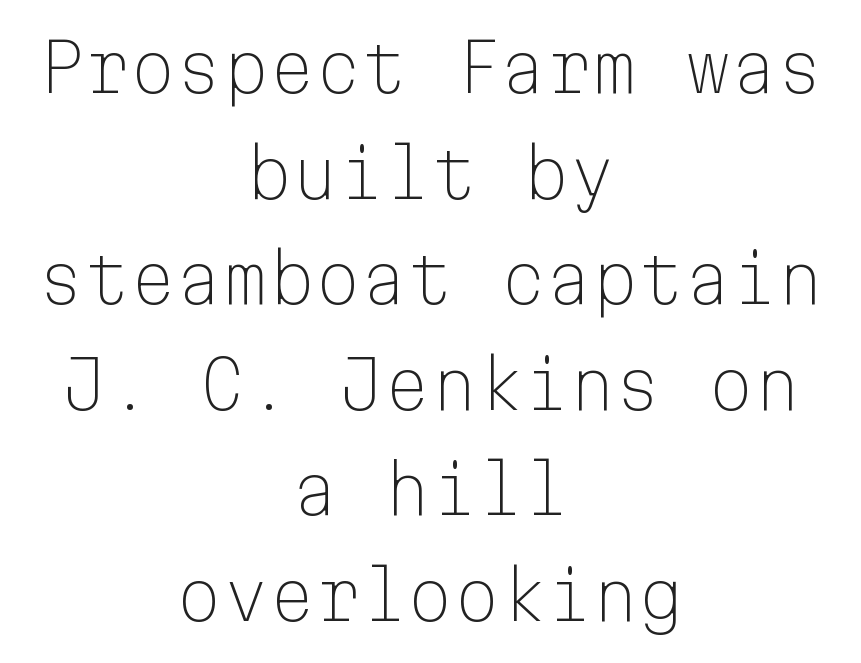
The image shows 66 px light sans-serif type, upright, monospaced; set centered, normal line spacing (1.6x), normal letter spacing, not underlined; low stroke contrast and a medium x-height.
